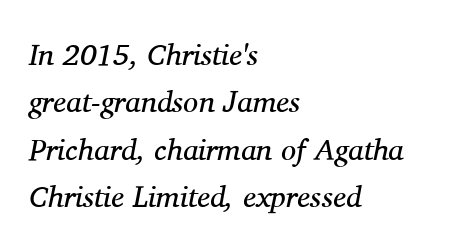
Regarding leading, the lines here are spaced in the standard way. Visually the block forms a straight wall on the left and a jagged coastline on the right. In terms of posture, this sample is oblique. Small tapered or slab feet sit at the stroke ends, so this counts as serif.
